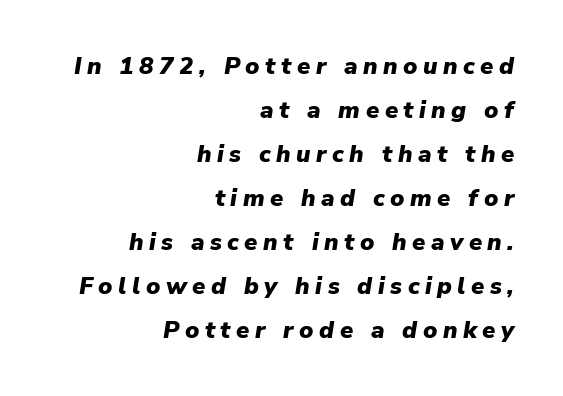
Every letter is thick-stroked: bold, no question. The space directly below the letters is spotless. The whole block is typeset with a tilt. The line texture is sparse and dotted thanks to wide tracking. Leftover space on each line is placed entirely before the opening word.
